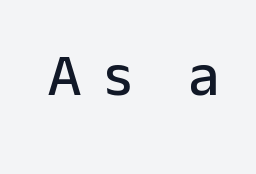
The image shows 59 px sans-serif type, upright; set unusually wide letter spacing (+0.39 em), not underlined; low stroke contrast and a medium x-height.
